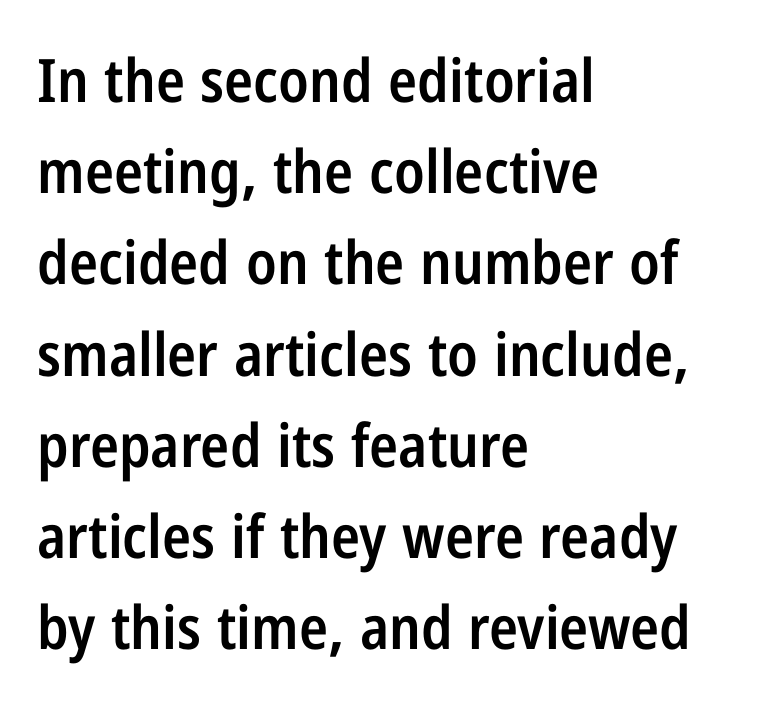
Q: Is the text bold? A: Semi-bold.
Q: Is the text italic (slanted)? A: No, it is upright.
Q: Is the typeface a serif or a sans-serif typeface? A: Sans-serif.
Q: Is the text underlined? A: No.
Q: How is the paragraph aligned? A: Left-aligned.
Q: Is the spacing between letters normal or unusually wide? A: Normal.
Q: Is the spacing between lines tight, normal or loose? A: Normal.
Q: Width (condensed, normal, or wide)? A: Condensed.
Q: Stroke contrast? A: Low.
Q: x-height? A: Medium.
Q: Monospaced? A: No.
